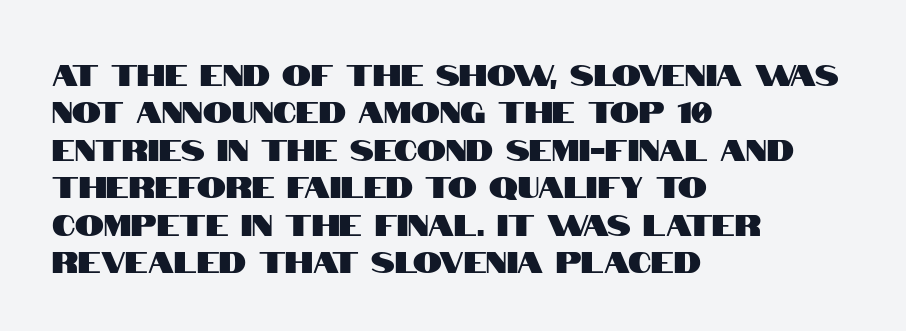
Q: Is the text italic (slanted)? A: No, it is upright.
Q: Is the typeface a serif or a sans-serif typeface? A: Sans-serif.
Q: Is the text underlined? A: No.
Q: How is the paragraph aligned? A: Left-aligned.
Q: Is the spacing between letters normal or unusually wide? A: Normal.
Q: Is the spacing between lines tight, normal or loose? A: Normal.
Q: Width (condensed, normal, or wide)? A: Condensed.
Q: Stroke contrast? A: High.
Q: x-height? A: Large.
Q: Monospaced? A: No.
